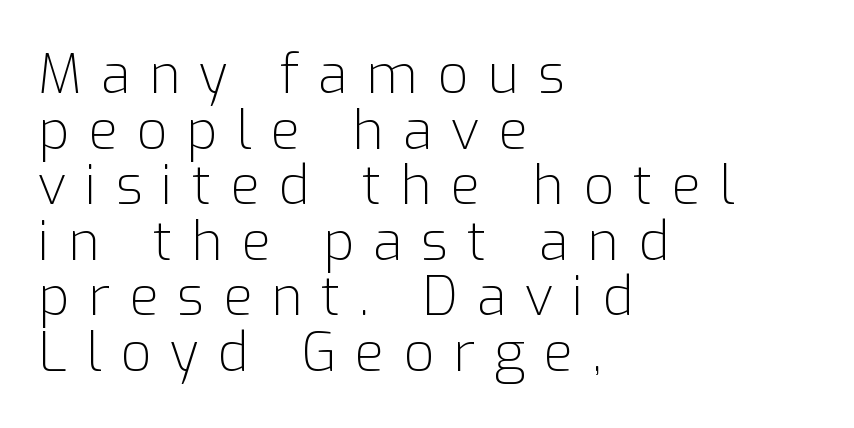
Q: Is the text bold? A: No.
Q: Is the text italic (slanted)? A: No, it is upright.
Q: Is the typeface a serif or a sans-serif typeface? A: Sans-serif.
Q: Is the text underlined? A: No.
Q: How is the paragraph aligned? A: Left-aligned.
Q: Is the spacing between letters normal or unusually wide? A: Unusually wide.
Q: Is the spacing between lines tight, normal or loose? A: Tight.
Q: Width (condensed, normal, or wide)? A: Normal.
Q: Stroke contrast? A: Low.
Q: x-height? A: Medium.
Q: Monospaced? A: No.
